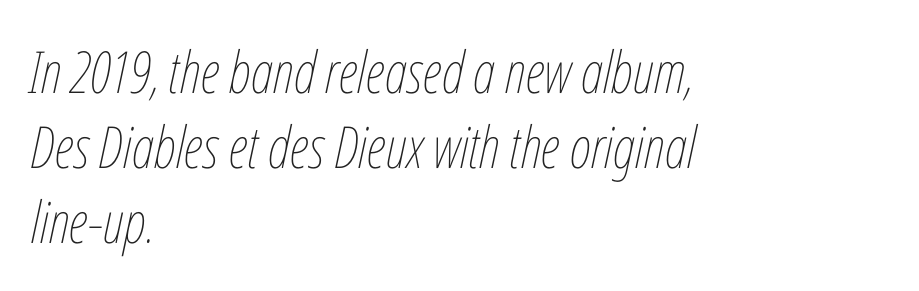
{"italic": "yes", "lean": "right", "slant_degrees": 12, "bold": "no", "weight": "thin", "width": "condensed", "stroke_contrast": "low", "x_height": "medium", "monospaced": "no", "underline": "no", "align": "left", "line_spacing": "normal", "line_spacing_ratio": 1.29, "letter_spacing": "normal", "letter_spacing_em": 0.0, "glyph_px": 58}
